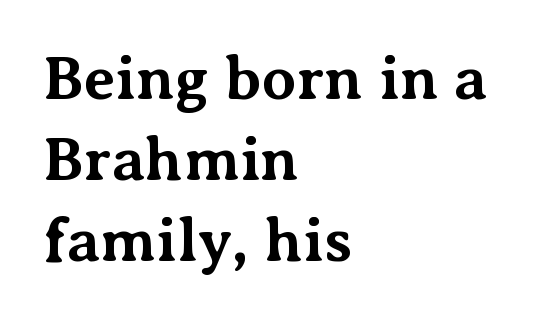
The image shows 62 px bold serif type, upright; set left-aligned, normal line spacing (1.31x), normal letter spacing, not underlined; medium stroke contrast and a medium x-height.
